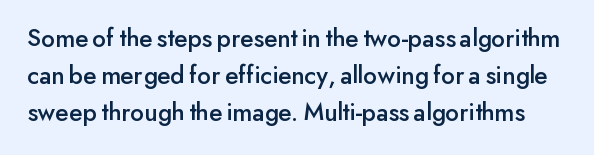
{"italic": "no", "underline": "no", "line_spacing": "normal", "line_spacing_ratio": 1.42, "letter_spacing": "normal", "letter_spacing_em": 0.0, "glyph_px": 26}
